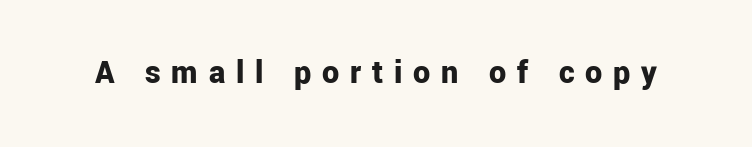
Q: Is the text bold? A: Yes.
Q: Is the text italic (slanted)? A: No, it is upright.
Q: Is the typeface a serif or a sans-serif typeface? A: Sans-serif.
Q: Is the text underlined? A: No.
Q: Is the spacing between letters normal or unusually wide? A: Unusually wide.
Q: Width (condensed, normal, or wide)? A: Normal.
Q: Stroke contrast? A: Low.
Q: x-height? A: Medium.
Q: Monospaced? A: No.
